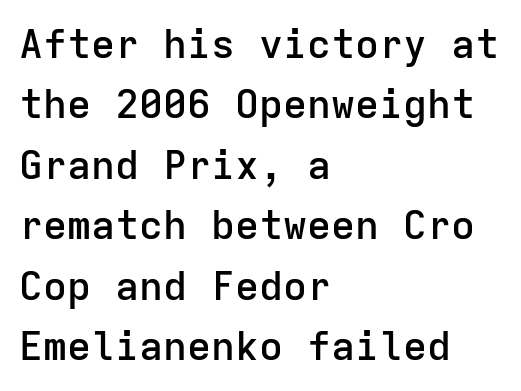
Q: Is the text bold? A: Semi-bold.
Q: Is the text italic (slanted)? A: No, it is upright.
Q: Is the typeface a serif or a sans-serif typeface? A: Sans-serif.
Q: Is the text underlined? A: No.
Q: How is the paragraph aligned? A: Left-aligned.
Q: Is the spacing between letters normal or unusually wide? A: Normal.
Q: Is the spacing between lines tight, normal or loose? A: Normal.
Q: Width (condensed, normal, or wide)? A: Normal.
Q: Stroke contrast? A: Low.
Q: x-height? A: Medium.
Q: Monospaced? A: Yes.
